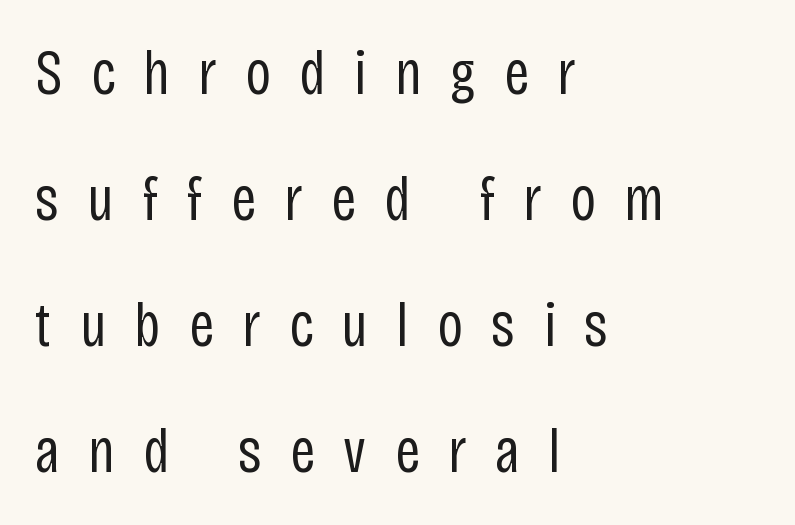
The image shows 63 px regular-weight, condensed sans-serif type, upright; set left-aligned, loose line spacing (2.0x), unusually wide letter spacing (+0.45 em), not underlined; low stroke contrast and a large x-height.
